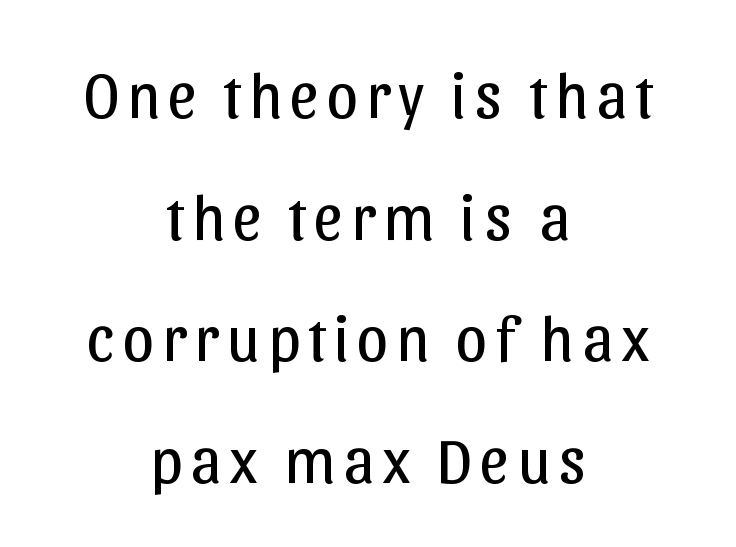
One glance says open: line gaps are wider than usual. The rendering uses natural spacing where letterforms have individual widths. This sample is center-justified, so both line endings float freely. Does the type have serifs? No, each stem ends abruptly. Beneath every word, the page is bare. Compared with a typical body face, this is equally light or lighter still.
